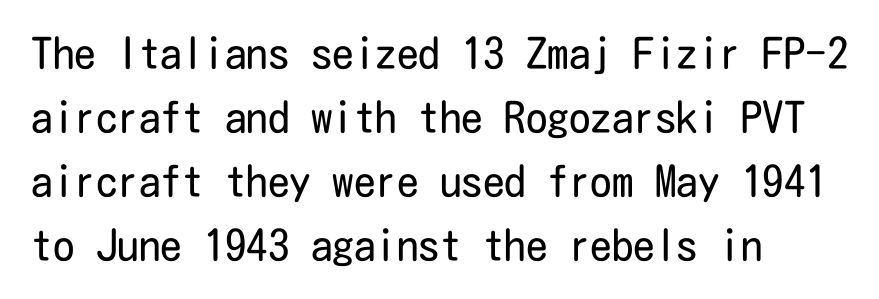
The image shows 43 px regular-weight, condensed sans-serif type, upright; set left-aligned, normal line spacing (1.49x), normal letter spacing, not underlined; low stroke contrast and a medium x-height.
